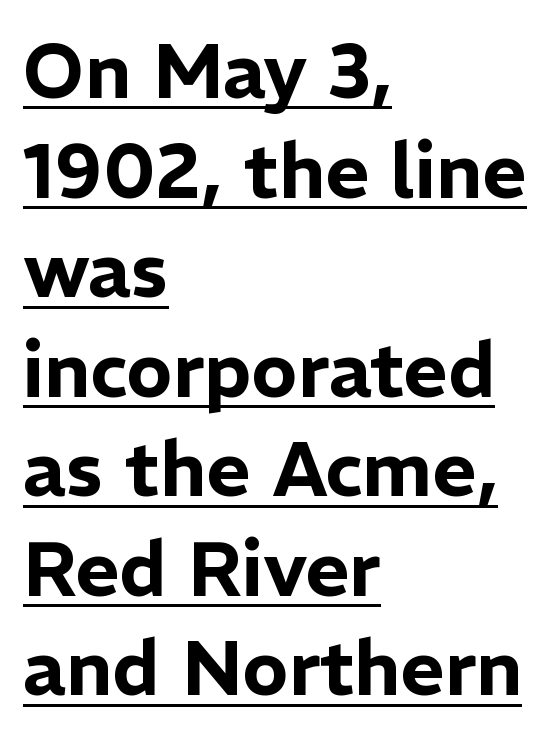
{"serif": "no", "italic": "no", "width": "normal", "stroke_contrast": "low", "x_height": "medium", "monospaced": "no", "underline": "yes", "align": "left", "line_spacing": "normal", "line_spacing_ratio": 1.31, "letter_spacing": "normal", "letter_spacing_em": 0.0, "glyph_px": 76}
